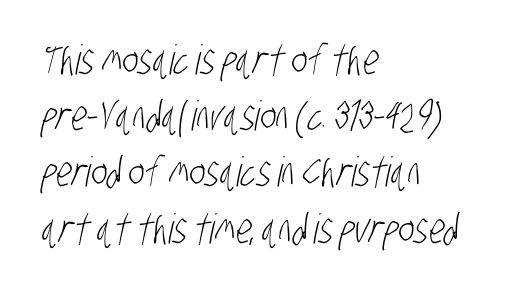
The image shows 41 px light, condensed sans-serif type; set left-aligned, normal line spacing (1.37x), normal letter spacing, not underlined; low stroke contrast and a large x-height.
